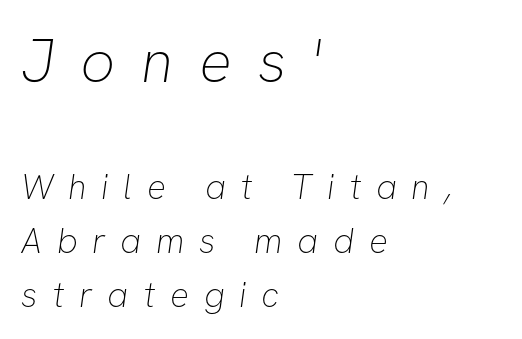
Q: Is the text bold? A: No.
Q: Is the typeface a serif or a sans-serif typeface? A: Sans-serif.
Q: Is the text underlined? A: No.
Q: How is the paragraph aligned? A: Left-aligned.
Q: Is the spacing between letters normal or unusually wide? A: Unusually wide.
Q: Is the spacing between lines tight, normal or loose? A: Normal.
Q: Which block of text is set in a larger size, the first (top) or the second (bottom)? A: The first (top) one.
Q: Width (condensed, normal, or wide)? A: Normal.
Q: Stroke contrast? A: Low.
Q: x-height? A: Medium.
Q: Monospaced? A: No.
